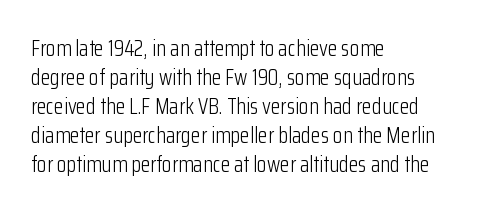
Q: Is the text bold? A: No.
Q: Is the text italic (slanted)? A: No, it is upright.
Q: Is the text underlined? A: No.
Q: How is the paragraph aligned? A: Left-aligned.
Q: Is the spacing between letters normal or unusually wide? A: Normal.
Q: Is the spacing between lines tight, normal or loose? A: Normal.
